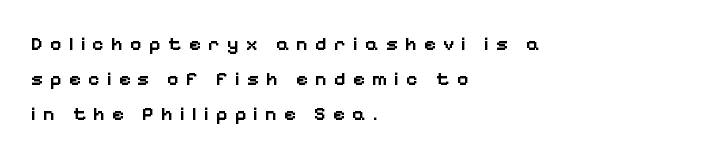
{"italic": "no", "bold": "semi", "underline": "no", "align": "left", "line_spacing_ratio": 1.76, "letter_spacing": "wide", "letter_spacing_em": 0.35, "glyph_px": 20}
